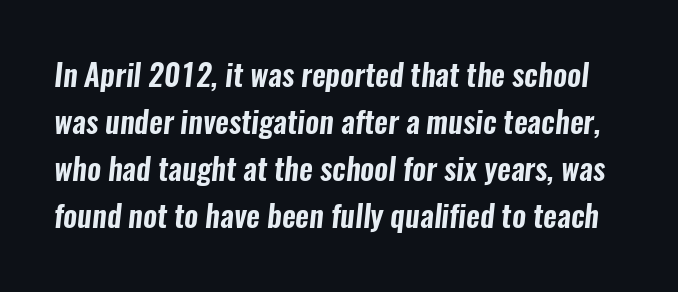
The image shows 30 px condensed sans-serif type; set normal line spacing (1.57x), normal letter spacing, not underlined; low stroke contrast and a medium x-height.
